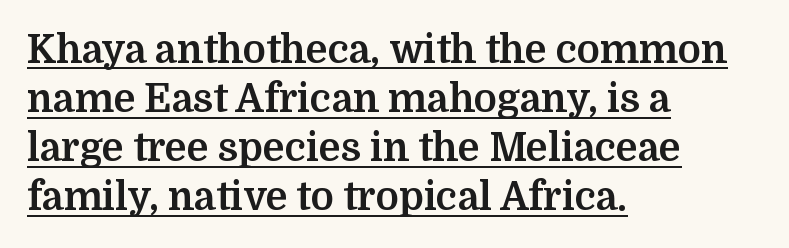
Q: Is the text bold? A: Yes.
Q: Is the text italic (slanted)? A: No, it is upright.
Q: Is the typeface a serif or a sans-serif typeface? A: Serif.
Q: Is the text underlined? A: Yes.
Q: How is the paragraph aligned? A: Left-aligned.
Q: Is the spacing between letters normal or unusually wide? A: Normal.
Q: Is the spacing between lines tight, normal or loose? A: Normal.
Q: Width (condensed, normal, or wide)? A: Normal.
Q: Stroke contrast? A: Medium.
Q: x-height? A: Medium.
Q: Monospaced? A: No.
